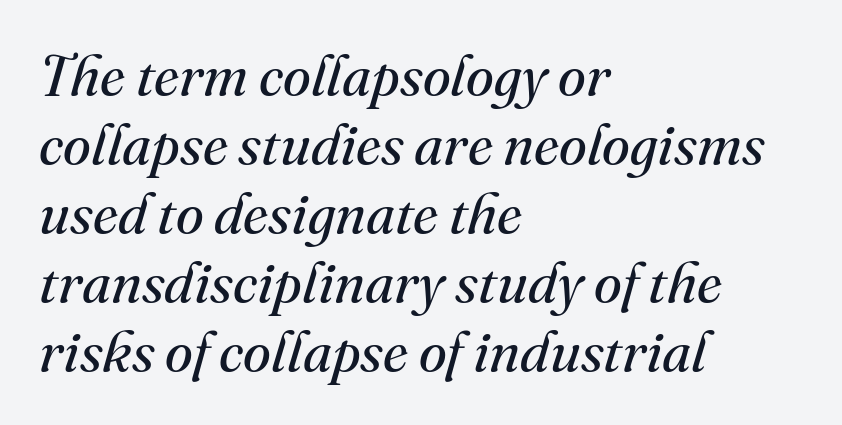
Underlining? Definitely not there. The rendering uses natural spacing where letterforms have individual widths. These lines keep a tight, regular rhythm from letter to letter. The letters carry serifs — small finishing strokes at the ends of their stems. The letterforms sit at book weight or below.
